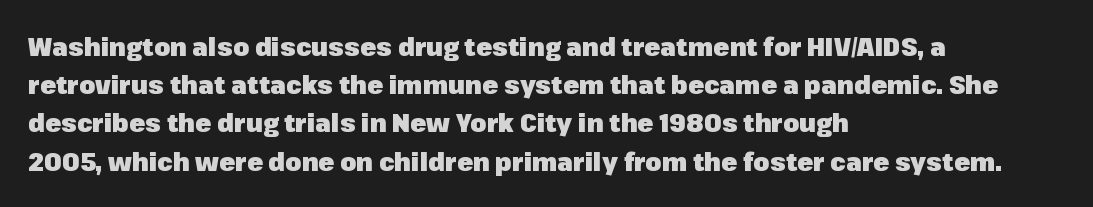
One glance says typical: line gaps are just what's usual. Students, note that the glyphs here touch the page at normal intervals. When letters stand straight like this, we call the style roman or upright. The string is rendered with underlining switched off. Casual observation: everything's shoved over to the left.
